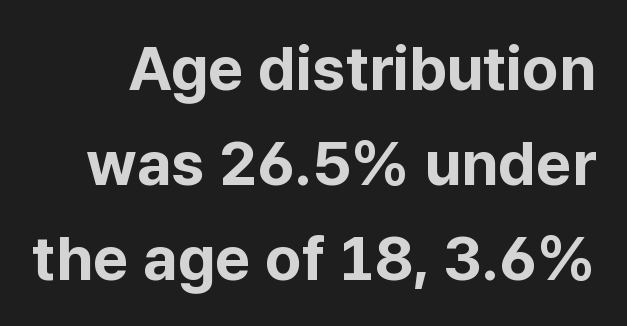
{"serif": "no", "italic": "no", "bold": "yes", "weight": "bold", "width": "normal", "stroke_contrast": "low", "x_height": "medium", "monospaced": "no", "underline": "no", "line_spacing": "normal", "line_spacing_ratio": 1.53, "letter_spacing": "normal", "letter_spacing_em": 0.0, "glyph_px": 62}
